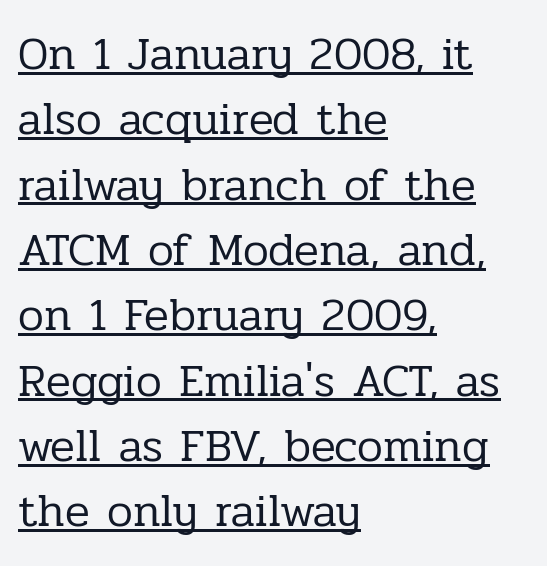
{"serif": "yes", "italic": "no", "bold": "no", "weight": "regular", "width": "normal", "stroke_contrast": "low", "x_height": "medium", "monospaced": "no", "underline": "yes", "align": "left", "line_spacing": "normal", "line_spacing_ratio": 1.42, "letter_spacing": "normal", "letter_spacing_em": 0.0, "glyph_px": 46}
